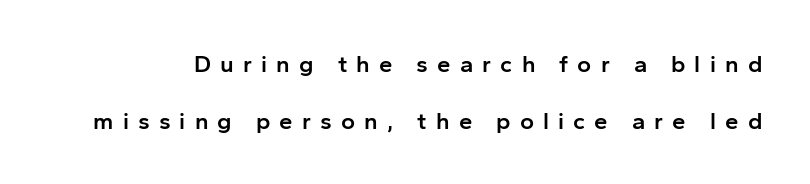
Q: Is the text bold? A: Semi-bold.
Q: Is the text italic (slanted)? A: No, it is upright.
Q: Is the text underlined? A: No.
Q: Is the spacing between letters normal or unusually wide? A: Unusually wide.
Q: Is the spacing between lines tight, normal or loose? A: Loose.
